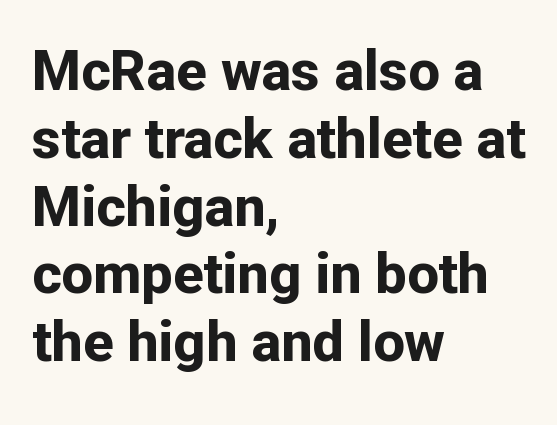
The lettering holds an erect, upright posture throughout. The rendering uses natural spacing where letterforms have individual widths. A dark, heavy texture on the line: the type is bold. This rendering features lettering with no underline. If you drew a ruler down the left edge, every line would touch it.
